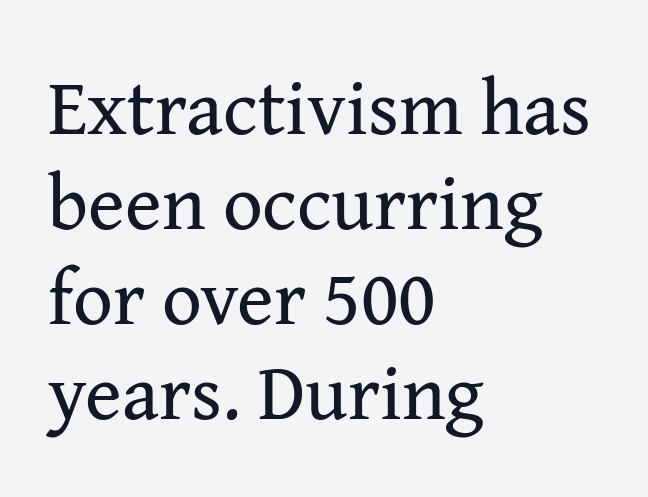
Q: Is the text bold? A: No.
Q: Is the text italic (slanted)? A: No, it is upright.
Q: Is the typeface a serif or a sans-serif typeface? A: Serif.
Q: Is the text underlined? A: No.
Q: How is the paragraph aligned? A: Left-aligned.
Q: Is the spacing between letters normal or unusually wide? A: Normal.
Q: Width (condensed, normal, or wide)? A: Normal.
Q: Stroke contrast? A: Medium.
Q: x-height? A: Medium.
Q: Monospaced? A: No.
